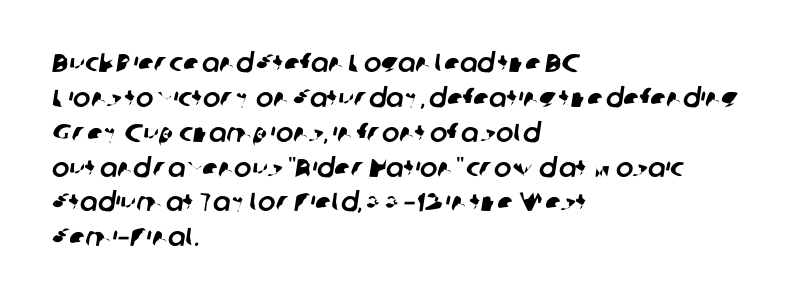
{"underline": "no", "align": "left", "line_spacing": "normal", "line_spacing_ratio": 1.34, "letter_spacing": "normal", "letter_spacing_em": 0.0, "glyph_px": 26}
